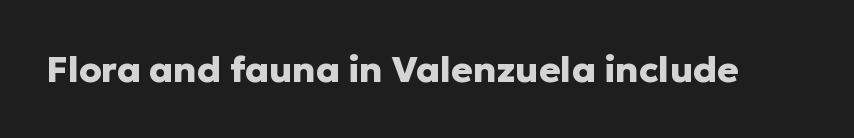
{"serif": "no", "italic": "no", "bold": "yes", "weight": "heavy", "width": "normal", "stroke_contrast": "low", "x_height": "medium", "monospaced": "no", "underline": "no", "letter_spacing": "normal", "letter_spacing_em": 0.0, "glyph_px": 36}
